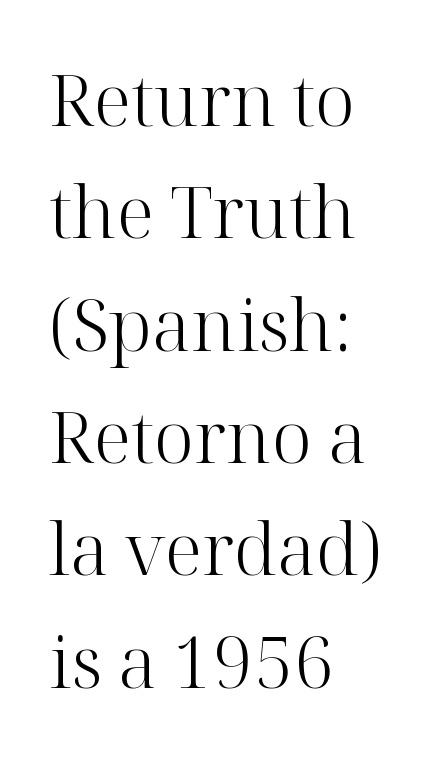
Is this a fixed-width face? No — the glyphs have proportional, varying widths. You can tell from the footed stems that serif type was used. Is the type heavy? It reads as light-to-regular instead. Unlike italic type, these characters show no tilt at all.
